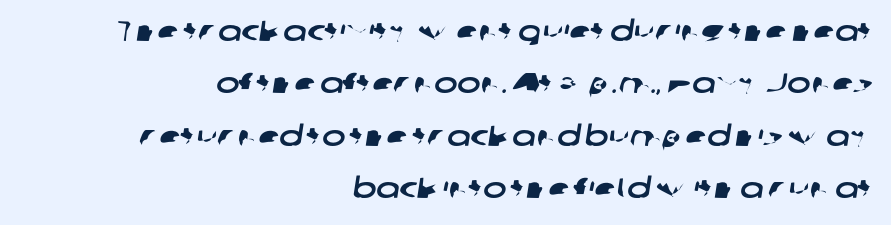
{"serif": "no", "width": "wide", "stroke_contrast": "low", "x_height": "medium", "monospaced": "no", "underline": "no", "align": "right", "line_spacing_ratio": 1.87, "letter_spacing": "normal", "letter_spacing_em": 0.0, "glyph_px": 28}
